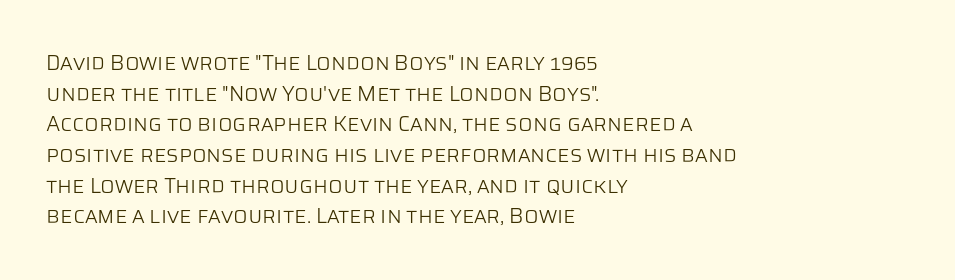
Q: Is the text bold? A: No.
Q: Is the text italic (slanted)? A: No, it is upright.
Q: Is the text underlined? A: No.
Q: How is the paragraph aligned? A: Left-aligned.
Q: Is the spacing between letters normal or unusually wide? A: Normal.
Q: Is the spacing between lines tight, normal or loose? A: Normal.
